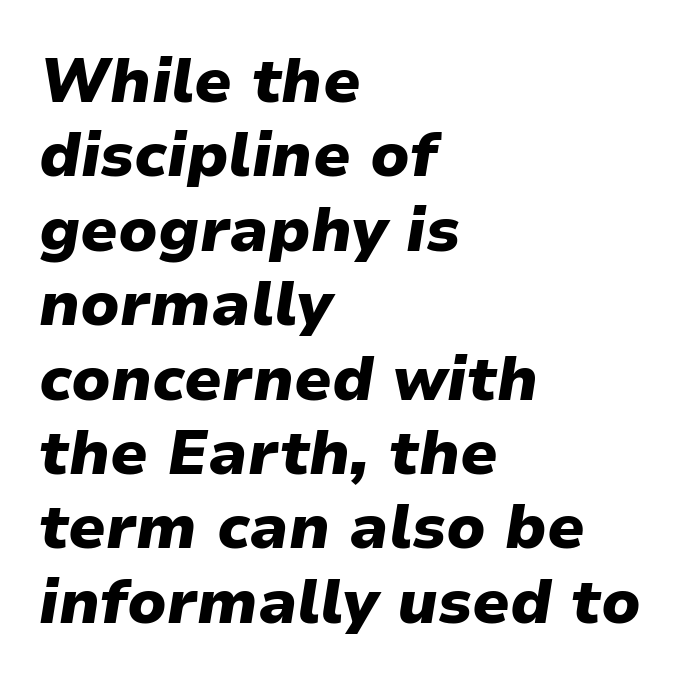
Think of a printed novel: that variable character pitch is what you see here. Compared with an ordinary text face, these strokes are far heavier — a full bold. Has an underline been added? It has not. The face used here is rendered with its standard letterfit. Observe the lean: these are italic letterforms. These lines are set flush left with a ragged right edge.
